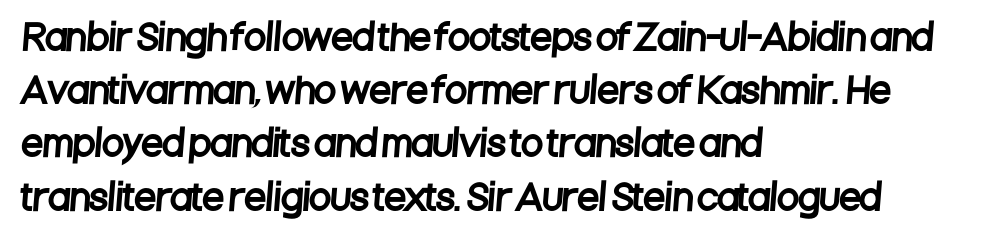
The image shows 35 px condensed sans-serif type; set left-aligned, normal line spacing (1.52x), normal letter spacing, not underlined; low stroke contrast and a large x-height.
